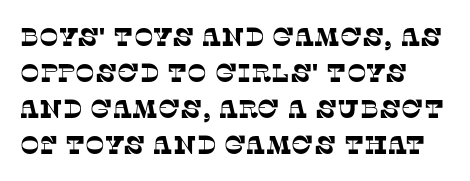
The image shows 26 px text type; set normal line spacing (1.39x), normal letter spacing, not underlined.
